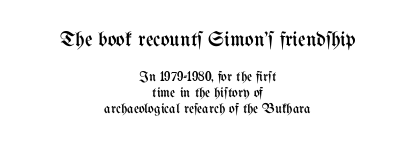
Q: Is the text bold? A: No.
Q: Is the text italic (slanted)? A: No, it is upright.
Q: Is the text underlined? A: No.
Q: How is the paragraph aligned? A: Centered.
Q: Is the spacing between letters normal or unusually wide? A: Normal.
Q: Is the spacing between lines tight, normal or loose? A: Tight.
Q: Which block of text is set in a larger size, the first (top) or the second (bottom)? A: The first (top) one.
